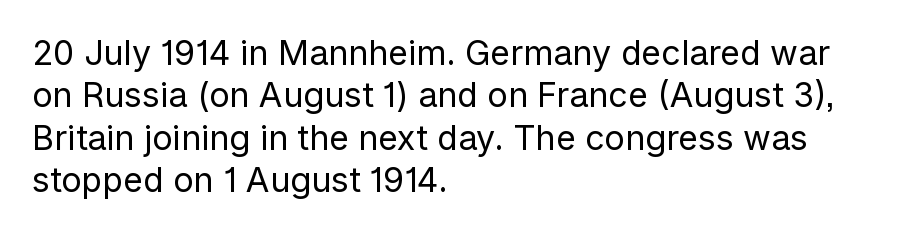
{"serif": "no", "italic": "no", "bold": "no", "weight": "regular", "width": "normal", "stroke_contrast": "low", "x_height": "medium", "monospaced": "no", "underline": "no", "align": "left", "line_spacing": "normal", "line_spacing_ratio": 1.25, "letter_spacing": "normal", "letter_spacing_em": 0.0, "glyph_px": 34}
